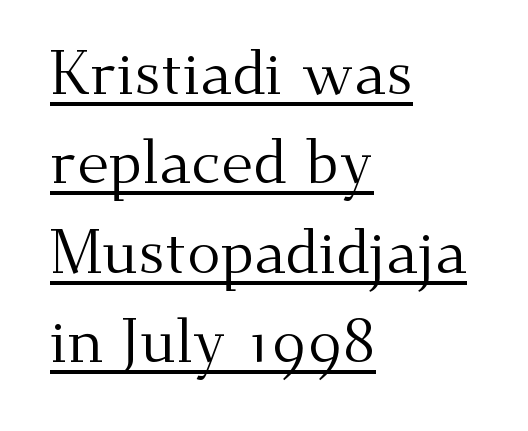
Q: Is the text bold? A: No.
Q: Is the text italic (slanted)? A: No, it is upright.
Q: Is the typeface a serif or a sans-serif typeface? A: Serif.
Q: Is the text underlined? A: Yes.
Q: How is the paragraph aligned? A: Left-aligned.
Q: Is the spacing between letters normal or unusually wide? A: Normal.
Q: Is the spacing between lines tight, normal or loose? A: Normal.
Q: Width (condensed, normal, or wide)? A: Normal.
Q: Stroke contrast? A: Medium.
Q: x-height? A: Small.
Q: Monospaced? A: No.
